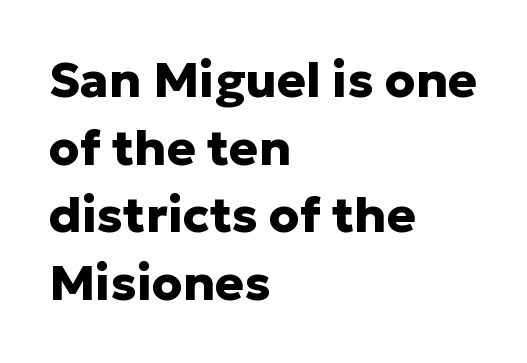
No feet cap the strokes, marking this as sans-serif type. Ascenders rise straight up at ninety degrees. This rendering uses left alignment, leaving the right contour irregular. The rendering uses a bold face; every stroke is thick and dark. Between one letter and the next there's only the usual sliver of space. Each letter keeps its own natural width here, so spacing adapts to shape.
